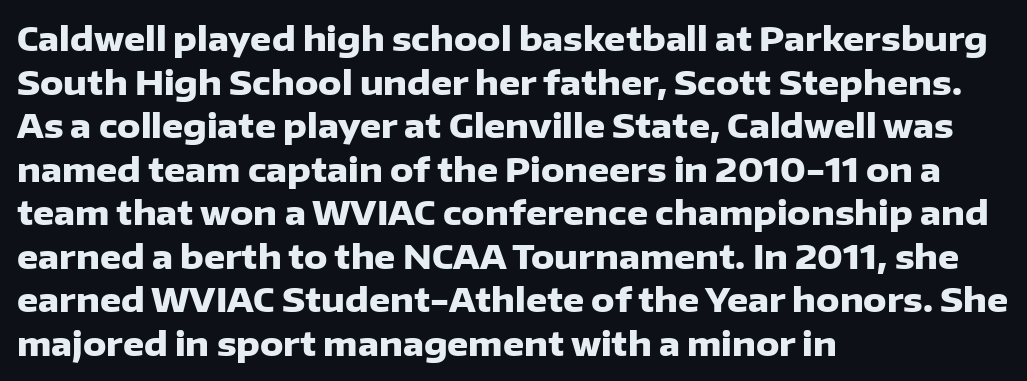
Italic: no, the glyphs are upright roman. Lines of text with bare space underneath. Quick note: interline space is typical. Stroke terminals: plain, sans-serif.
